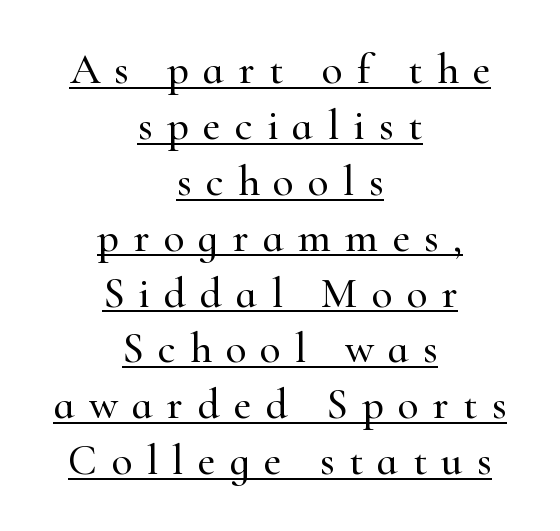
The image shows 43 px serif type, upright; set centered, normal line spacing (1.3x), unusually wide letter spacing (+0.33 em), underlined; high stroke contrast and a small x-height.
